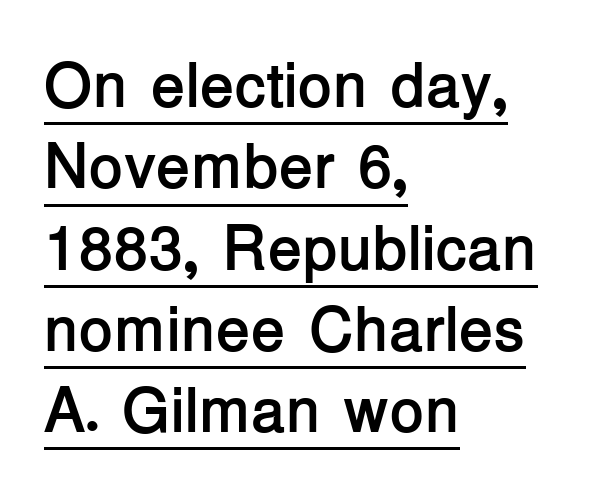
Q: Is the text bold? A: Yes.
Q: Is the text italic (slanted)? A: No, it is upright.
Q: Is the typeface a serif or a sans-serif typeface? A: Sans-serif.
Q: Is the text underlined? A: Yes.
Q: How is the paragraph aligned? A: Left-aligned.
Q: Is the spacing between letters normal or unusually wide? A: Normal.
Q: Is the spacing between lines tight, normal or loose? A: Normal.
Q: Width (condensed, normal, or wide)? A: Normal.
Q: Stroke contrast? A: Low.
Q: x-height? A: Medium.
Q: Monospaced? A: No.
